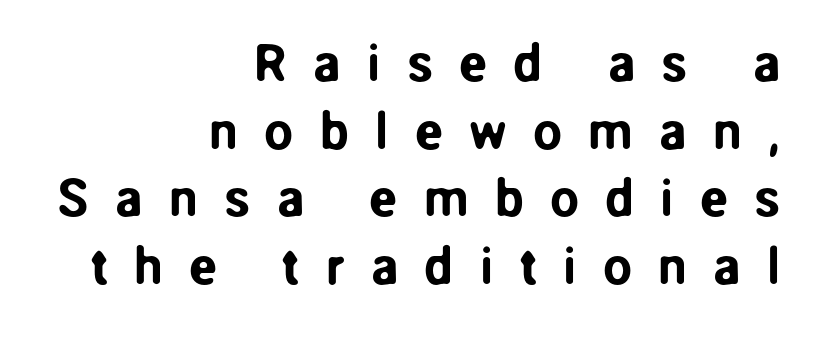
Note the varied advance widths — an 'i' is clearly narrower than an 'm'. Horizontal alignment here is rightward, an uncommon choice for prose. The foot of each line stays bare and open. The lines sit at an ordinary, default distance from one another. The type is letterspaced generously, with wide tracking. Typographically, this falls in the sans-serif category.
